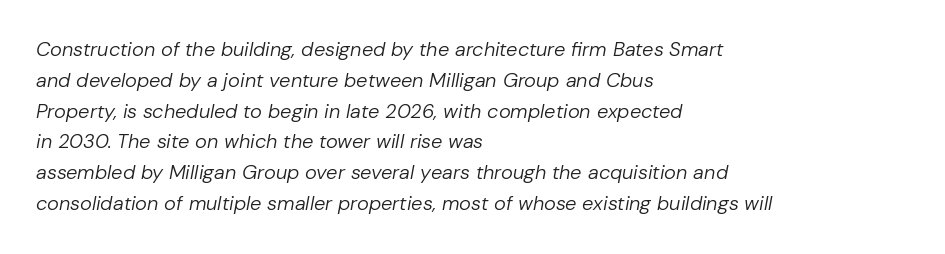
Designer's note — italics engaged. Stems here are at most as thick as an everyday book face. Notice how descenders clear the ascenders below comfortably — that's standard leading. A typesetter would call this zero additional tracking. The space directly below the letters is spotless.
